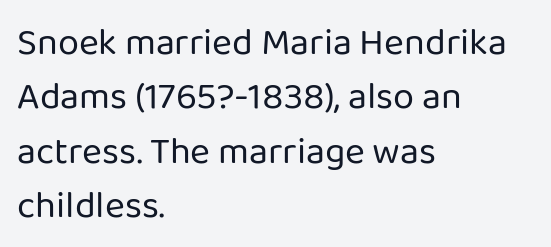
In terms of letterform style, serifs are entirely absent. Every row of glyphs begins at an identical x-position on the left. The letters look calm and open, with moderate or lighter stems. Students, observe: this is what conventionally led text looks like. Decoration check: the copy has no underline. It's the straight-up-and-down kind of type.
